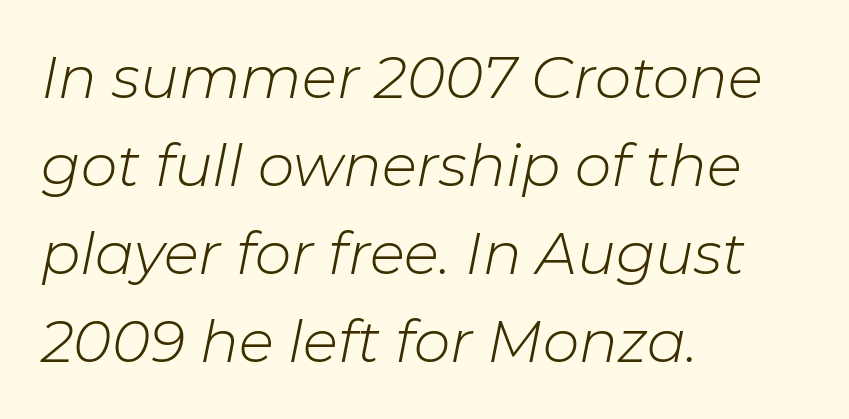
{"italic": "yes", "lean": "right", "slant_degrees": 11, "bold": "no", "weight": "light", "width": "normal", "stroke_contrast": "low", "x_height": "medium", "monospaced": "no", "underline": "no", "align": "left", "line_spacing": "normal", "line_spacing_ratio": 1.52, "letter_spacing": "normal", "letter_spacing_em": 0.0, "glyph_px": 58}
